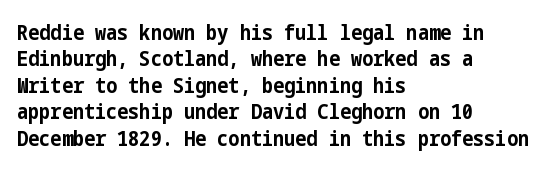
{"italic": "no", "bold": "yes", "underline": "no", "align": "left", "line_spacing": "normal", "line_spacing_ratio": 1.26, "letter_spacing": "normal", "letter_spacing_em": 0.0, "glyph_px": 21}
